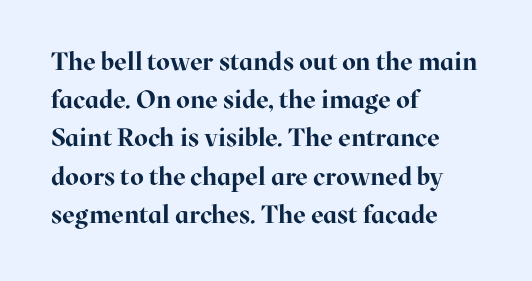
Q: Is the text bold? A: Yes.
Q: Is the text italic (slanted)? A: No, it is upright.
Q: Is the text underlined? A: No.
Q: How is the paragraph aligned? A: Left-aligned.
Q: Is the spacing between letters normal or unusually wide? A: Normal.
Q: Is the spacing between lines tight, normal or loose? A: Normal.
